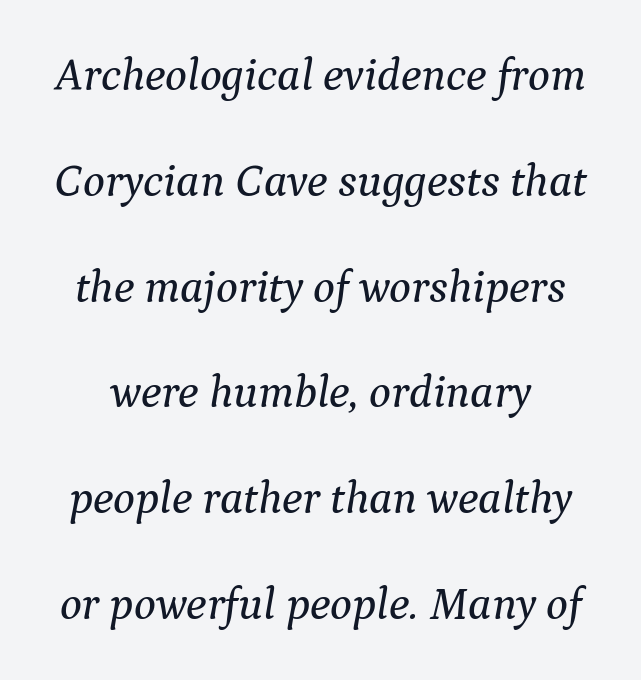
Q: Is the text italic (slanted)? A: Yes, it leans right by about 9 degrees.
Q: Is the typeface a serif or a sans-serif typeface? A: Serif.
Q: Is the text underlined? A: No.
Q: Is the spacing between letters normal or unusually wide? A: Normal.
Q: Is the spacing between lines tight, normal or loose? A: Loose.
Q: Width (condensed, normal, or wide)? A: Normal.
Q: Stroke contrast? A: Medium.
Q: x-height? A: Medium.
Q: Monospaced? A: No.
